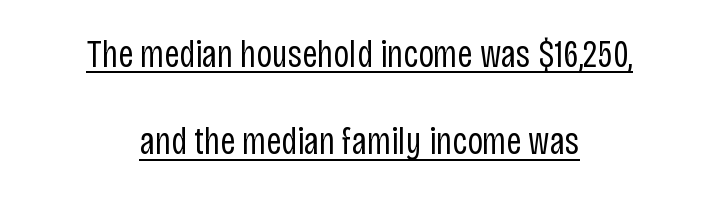
{"serif": "no", "italic": "no", "bold": "no", "weight": "regular", "width": "condensed", "stroke_contrast": "low", "x_height": "large", "monospaced": "no", "underline": "yes", "align": "center", "line_spacing": "loose", "line_spacing_ratio": 2.3, "letter_spacing": "normal", "letter_spacing_em": 0.0, "glyph_px": 38}
